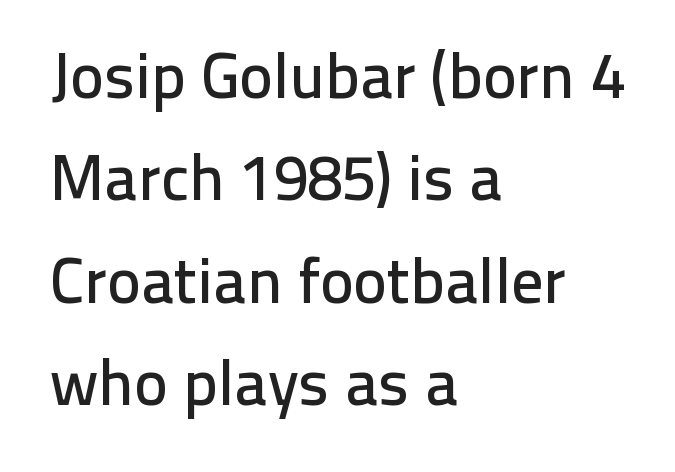
{"serif": "no", "italic": "no", "width": "normal", "stroke_contrast": "low", "x_height": "medium", "monospaced": "no", "underline": "no", "align": "left", "line_spacing": "normal", "line_spacing_ratio": 1.6, "letter_spacing": "normal", "letter_spacing_em": 0.0, "glyph_px": 64}
